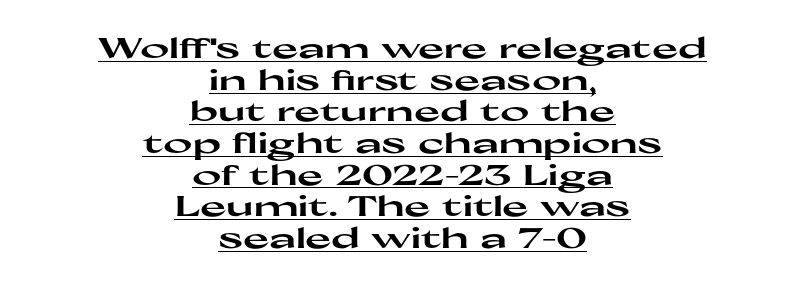
The image shows 28 px heavy, wide sans-serif type, upright; set centered, tight line spacing (1.13x), normal letter spacing, underlined; high stroke contrast and a medium x-height.
